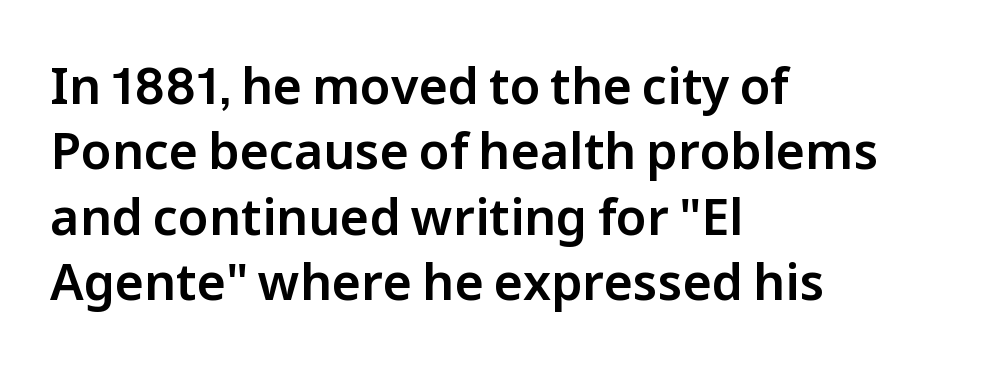
In terms of leading, this rendering sits right in the middle. Font category for this specimen: sans-serif. Descenders hang freely into open space. Tall strokes in this sample are plumb rather than angled.
